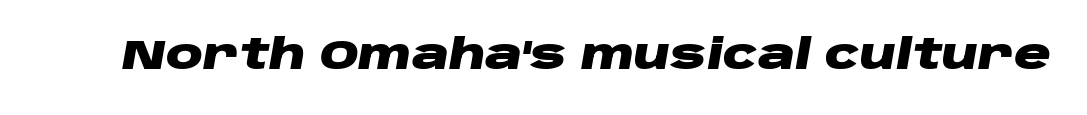
Plain, unruled lines of type. Proportional: the letters do not fall into vertical columns. Notice how thick the strokes are: this is what a full bold looks like. Compared with typical body copy, the letter spacing here is the same.
